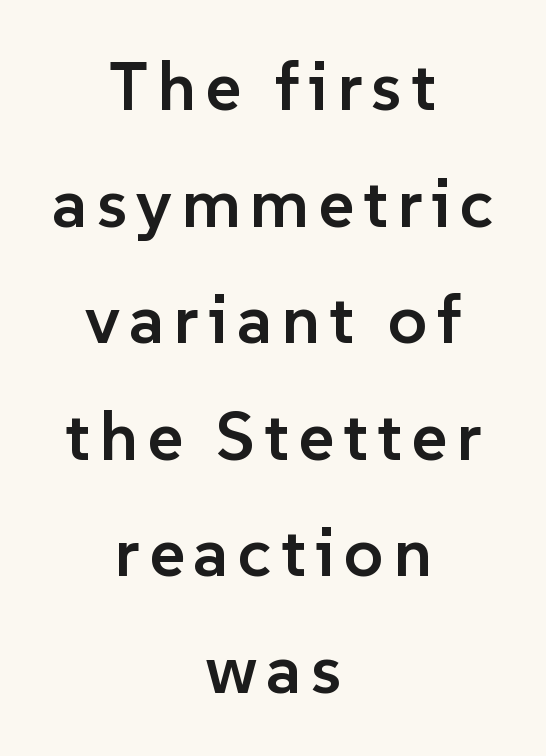
Spacing verdict: proportional, widths tailored to each character. The text block is weighted toward neither margin, spreading evenly from the middle. Each row of text sits above clean, open space. Typographically, this falls in the sans-serif category.
